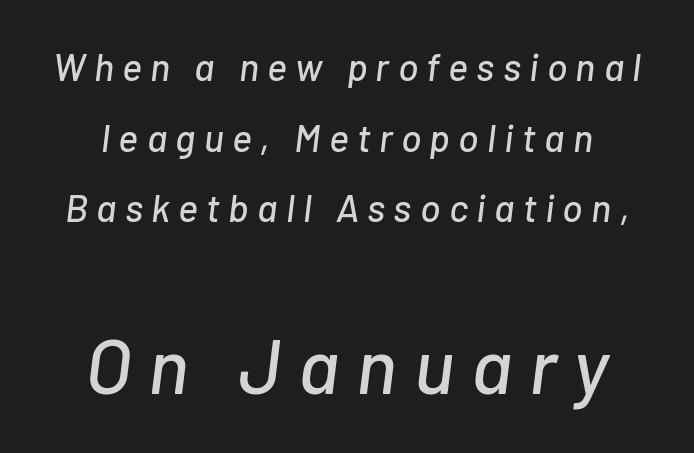
{"italic": "yes", "lean": "right", "slant_degrees": 7, "width": "normal", "stroke_contrast": "low", "x_height": "medium", "monospaced": "no", "underline": "no", "line_spacing_ratio": 1.86, "letter_spacing": "wide", "letter_spacing_em": 0.22, "larger_block": "second", "size_ratio": 2.03, "glyph_px": 77}
